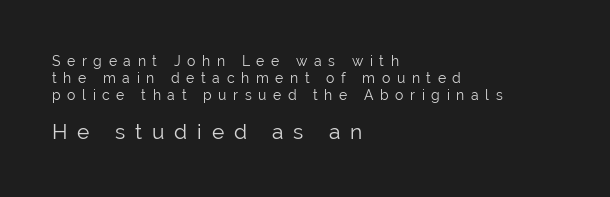
Short and long lines alike share a common starting point at left. These glyphs show unthickened strokes, regular width or finer. Top chunk: small. Bottom chunk: large. The strip under each line holds only bare page.
